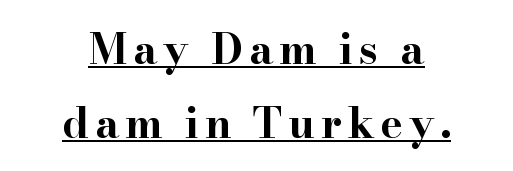
Q: Is the text bold? A: Yes.
Q: Is the text italic (slanted)? A: No, it is upright.
Q: Is the typeface a serif or a sans-serif typeface? A: Serif.
Q: Is the text underlined? A: Yes.
Q: How is the paragraph aligned? A: Centered.
Q: Width (condensed, normal, or wide)? A: Wide.
Q: Stroke contrast? A: High.
Q: x-height? A: Small.
Q: Monospaced? A: No.
